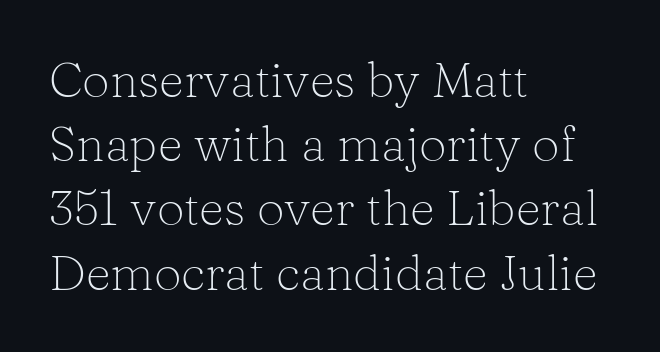
{"serif": "yes", "italic": "no", "bold": "no", "weight": "light", "width": "normal", "stroke_contrast": "low", "x_height": "medium", "monospaced": "no", "underline": "no", "align": "left", "line_spacing": "normal", "line_spacing_ratio": 1.31, "letter_spacing": "normal", "letter_spacing_em": 0.0, "glyph_px": 49}
